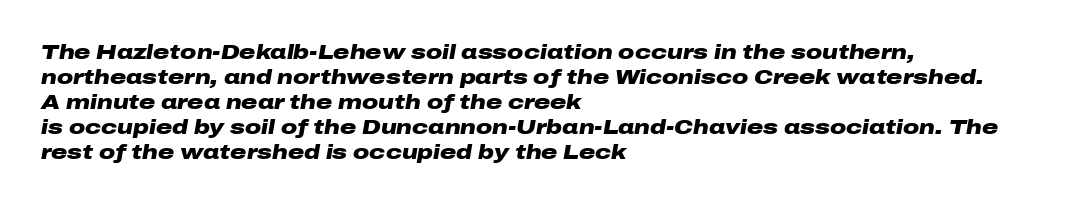
Q: Is the text bold? A: Yes.
Q: Is the text italic (slanted)? A: Yes, it leans right by about 10 degrees.
Q: Is the text underlined? A: No.
Q: How is the paragraph aligned? A: Left-aligned.
Q: Is the spacing between letters normal or unusually wide? A: Normal.
Q: Is the spacing between lines tight, normal or loose? A: Normal.
